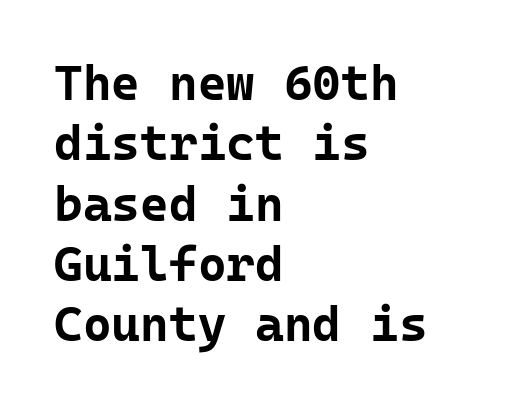
Q: Is the text bold? A: Yes.
Q: Is the text italic (slanted)? A: No, it is upright.
Q: Is the typeface a serif or a sans-serif typeface? A: Sans-serif.
Q: Is the text underlined? A: No.
Q: How is the paragraph aligned? A: Left-aligned.
Q: Is the spacing between letters normal or unusually wide? A: Normal.
Q: Width (condensed, normal, or wide)? A: Normal.
Q: Stroke contrast? A: Low.
Q: x-height? A: Medium.
Q: Monospaced? A: Yes.
